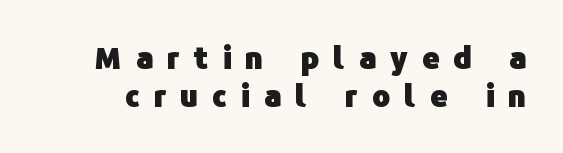
When letters stand straight like this, we call the style roman or upright. The letters advance in unequal steps, a hallmark of proportional type. Heavy, bold letterforms. The foot of each line stays bare and open. Display-style spreading of the glyphs; the letterfit is very open. Nope, no serifs anywhere on these letters.
